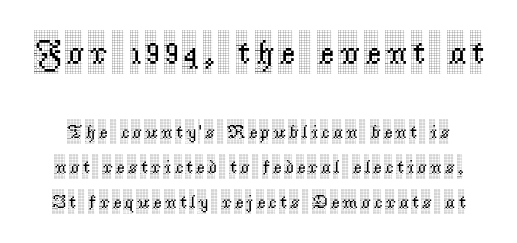
The letters stand straight up with perfectly vertical stems. Descenders are the only things crossing below the line. Is this a fixed-width face? No — the glyphs have proportional, varying widths. Are there feet on the stems? There are — it's a serif. Size hierarchy here favors the leading block over the trailing one.
